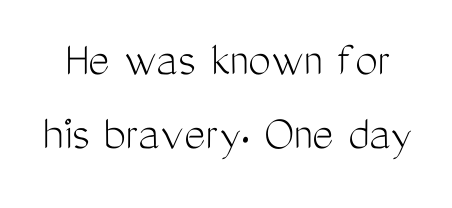
Looks like regular typesetting: each glyph gets only the width it needs. The type family on display is of the sans-serif kind. Nothing heavy about these letters — not bold at all. The leading is moderate, giving the passage an even texture. Posture: straight, roman, zero tilt.
